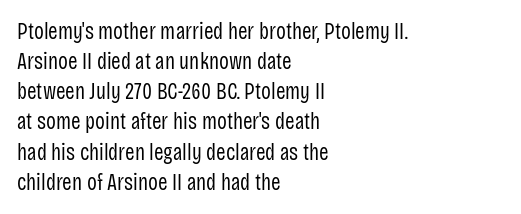
{"italic": "no", "bold": "no", "underline": "no", "align": "left", "line_spacing": "normal", "line_spacing_ratio": 1.31, "letter_spacing": "normal", "letter_spacing_em": 0.0, "glyph_px": 23}
